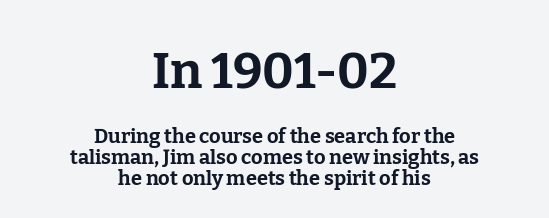
Q: Is the text bold? A: Yes.
Q: Is the text italic (slanted)? A: No, it is upright.
Q: Is the typeface a serif or a sans-serif typeface? A: Serif.
Q: Is the text underlined? A: No.
Q: How is the paragraph aligned? A: Centered.
Q: Is the spacing between letters normal or unusually wide? A: Normal.
Q: Is the spacing between lines tight, normal or loose? A: Tight.
Q: Which block of text is set in a larger size, the first (top) or the second (bottom)? A: The first (top) one.
Q: Width (condensed, normal, or wide)? A: Normal.
Q: Stroke contrast? A: Low.
Q: x-height? A: Medium.
Q: Monospaced? A: No.
